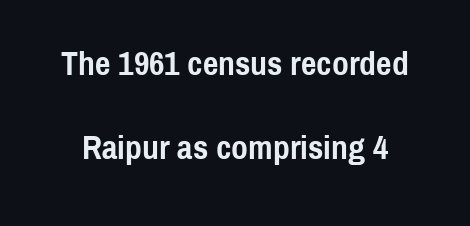
The area under the type is left untouched. Words appear dense and cohesive because spacing is normal. The letters advance in unequal steps, a hallmark of proportional type. Students, observe: this is what heavily led, spacious text looks like.
